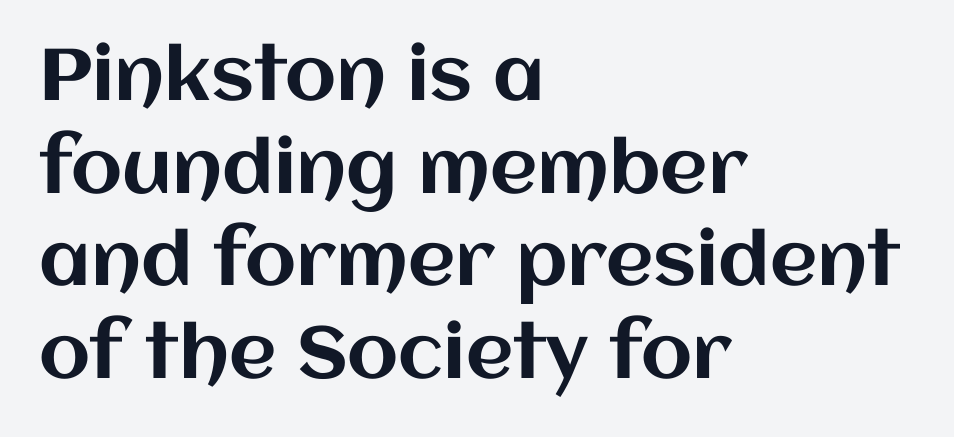
Q: Is the text italic (slanted)? A: No, it is upright.
Q: Is the text underlined? A: No.
Q: How is the paragraph aligned? A: Left-aligned.
Q: Is the spacing between letters normal or unusually wide? A: Normal.
Q: Is the spacing between lines tight, normal or loose? A: Normal.
Q: Width (condensed, normal, or wide)? A: Normal.
Q: Stroke contrast? A: Medium.
Q: x-height? A: Large.
Q: Monospaced? A: No.
